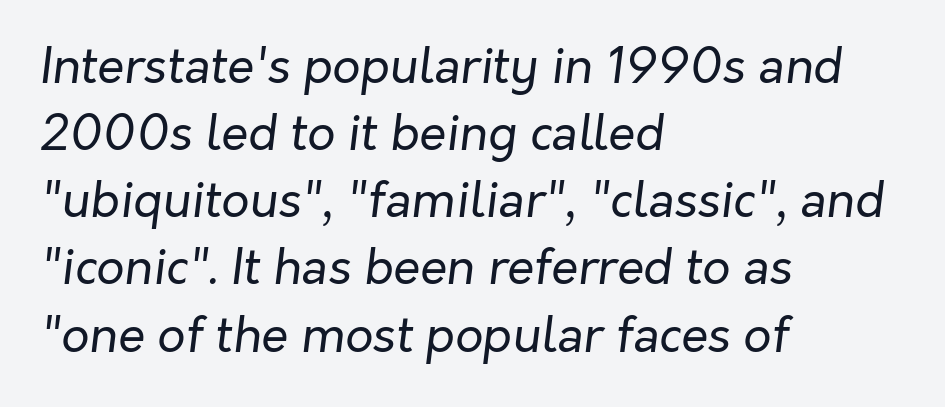
The image shows 49 px regular-weight type, italic (leaning right); set left-aligned, normal line spacing (1.37x), normal letter spacing, not underlined; low stroke contrast and a medium x-height.
